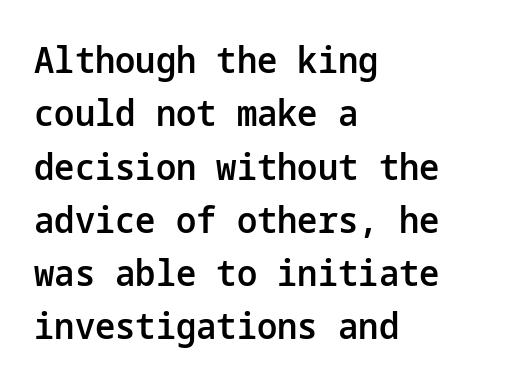
Normally led — the rows are evenly, conventionally spaced. Tracking here is standard; glyphs follow each other at the usual distance. Line beginnings align vertically; line endings do not. A clean baseline with only descenders dipping below it. It's the straight-up-and-down kind of type.
